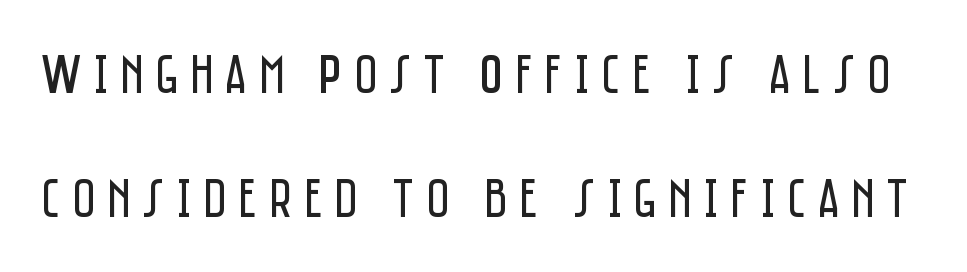
The image shows 56 px regular-weight, condensed sans-serif type, upright; set loose line spacing (2.22x), unusually wide letter spacing (+0.21 em), not underlined; low stroke contrast and a large x-height.
